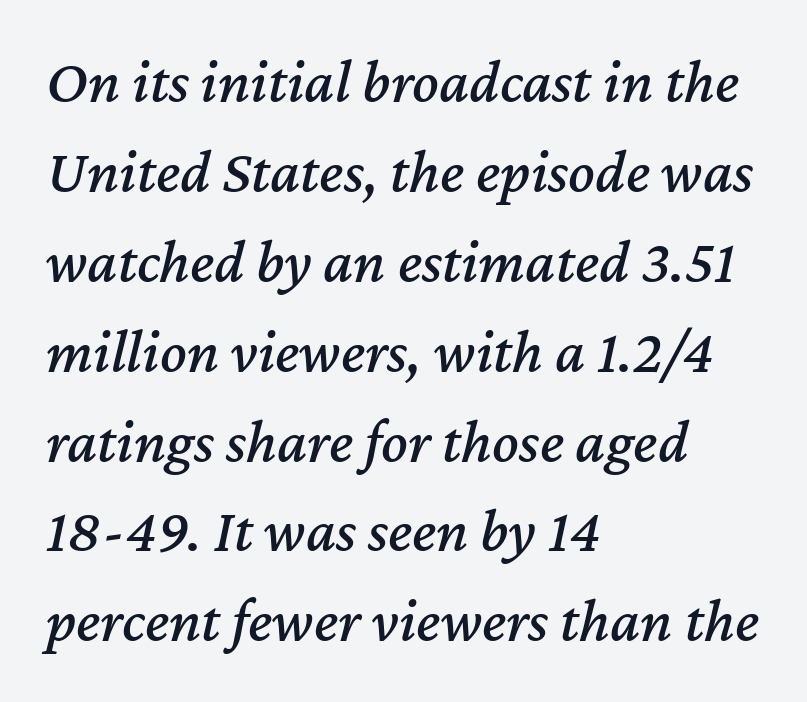
The image shows 62 px text type, italic (leaning right); set left-aligned, normal line spacing (1.45x), normal letter spacing, not underlined; medium stroke contrast and a medium x-height.
